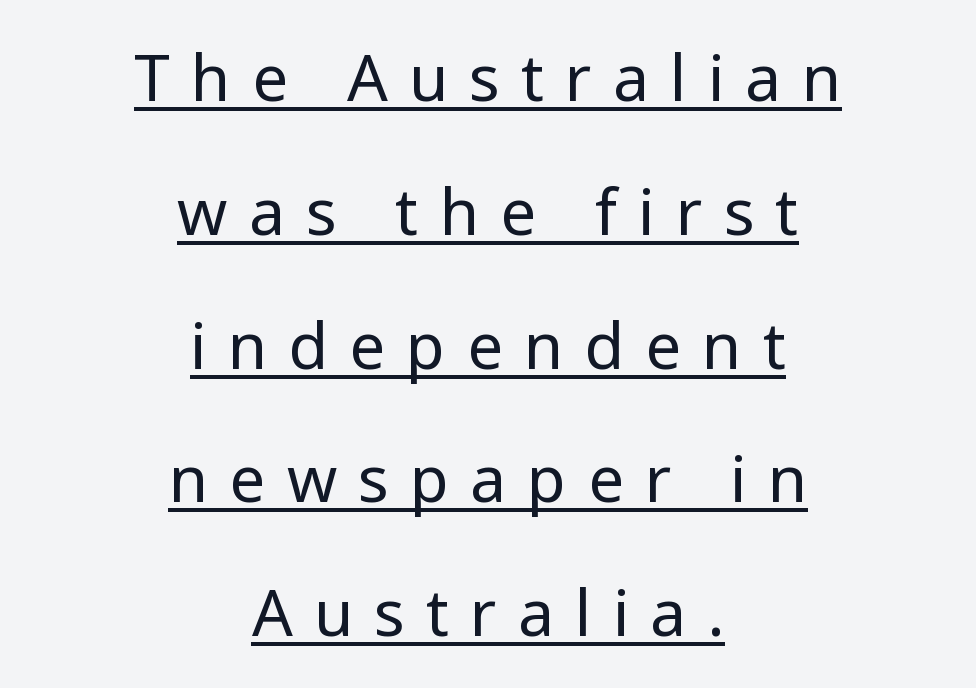
The image shows 64 px regular-weight sans-serif type, upright; set centered, loose line spacing (2.09x), unusually wide letter spacing (+0.33 em), underlined; low stroke contrast and a medium x-height.
